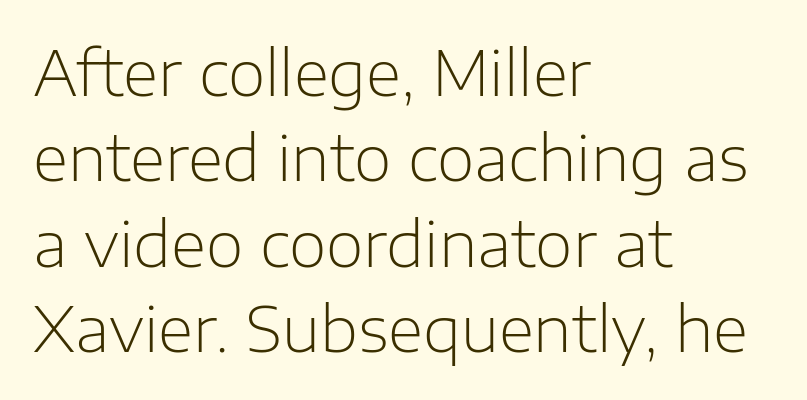
{"serif": "no", "italic": "no", "bold": "no", "weight": "light", "width": "normal", "stroke_contrast": "low", "x_height": "medium", "monospaced": "no", "underline": "no", "align": "left", "line_spacing": "normal", "line_spacing_ratio": 1.4, "letter_spacing": "normal", "letter_spacing_em": 0.0, "glyph_px": 61}
